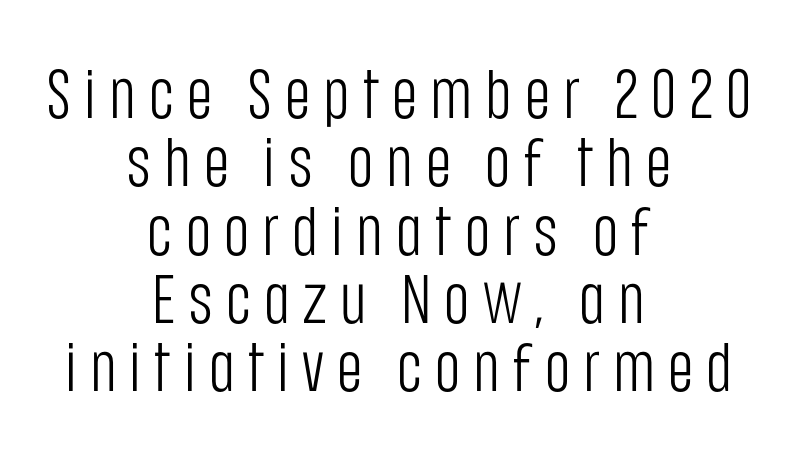
This rendering uses center alignment, leaving both contours irregular but symmetric. Beneath every word, the page is bare. The block of text is dense from top to bottom, with scant space between rows. A typesetter would call this proportional, since set widths differ per character. The specimen reads as upright at a glance.
